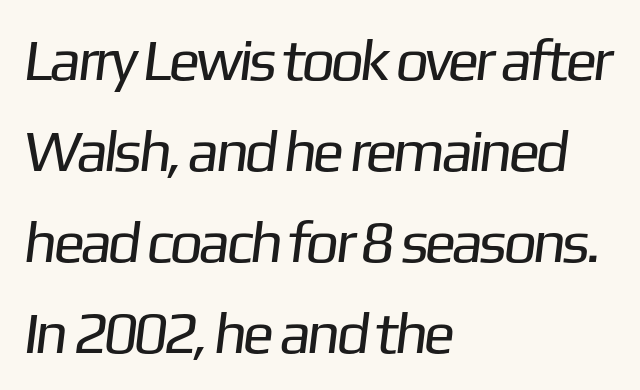
{"serif": "no", "bold": "no", "weight": "regular", "width": "normal", "stroke_contrast": "low", "x_height": "medium", "monospaced": "no", "underline": "no", "align": "left", "line_spacing": "normal", "line_spacing_ratio": 1.54, "letter_spacing": "normal", "letter_spacing_em": 0.0, "glyph_px": 59}
